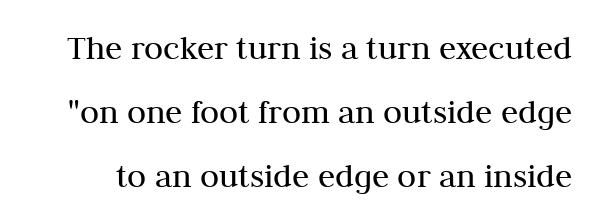
Q: Is the text bold? A: No.
Q: Is the text italic (slanted)? A: No, it is upright.
Q: Is the typeface a serif or a sans-serif typeface? A: Serif.
Q: Is the text underlined? A: No.
Q: Is the spacing between letters normal or unusually wide? A: Normal.
Q: Width (condensed, normal, or wide)? A: Normal.
Q: Stroke contrast? A: Medium.
Q: x-height? A: Medium.
Q: Monospaced? A: No.
